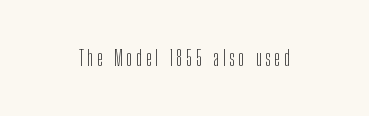
Q: Is the text bold? A: No.
Q: Is the text italic (slanted)? A: No, it is upright.
Q: Is the text underlined? A: No.
